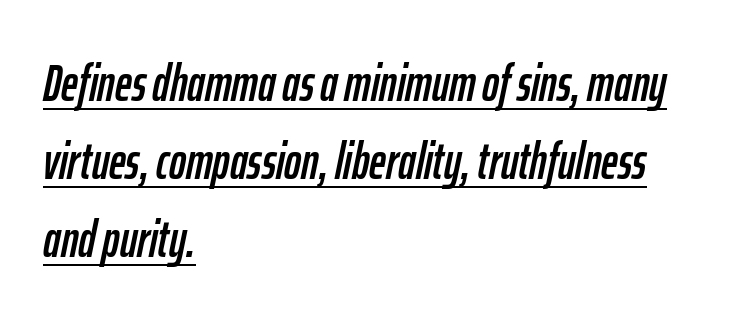
The image shows 51 px condensed type, italic (leaning right); set left-aligned, normal line spacing (1.53x), normal letter spacing, underlined; low stroke contrast and a medium x-height.
